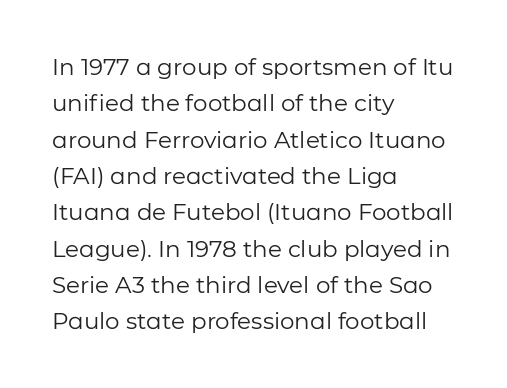
The image shows 23 px text type, upright; set left-aligned, normal line spacing (1.58x), normal letter spacing, not underlined.
